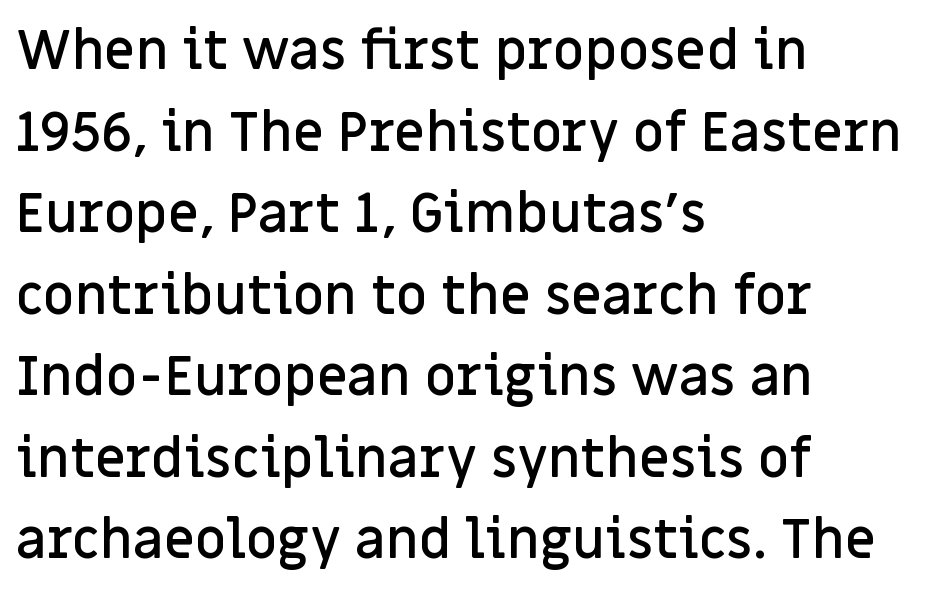
{"serif": "no", "italic": "no", "bold": "semi", "weight": "semibold", "width": "normal", "stroke_contrast": "low", "x_height": "large", "monospaced": "no", "underline": "no", "align": "left", "line_spacing": "normal", "line_spacing_ratio": 1.51, "letter_spacing": "normal", "letter_spacing_em": 0.0, "glyph_px": 54}
